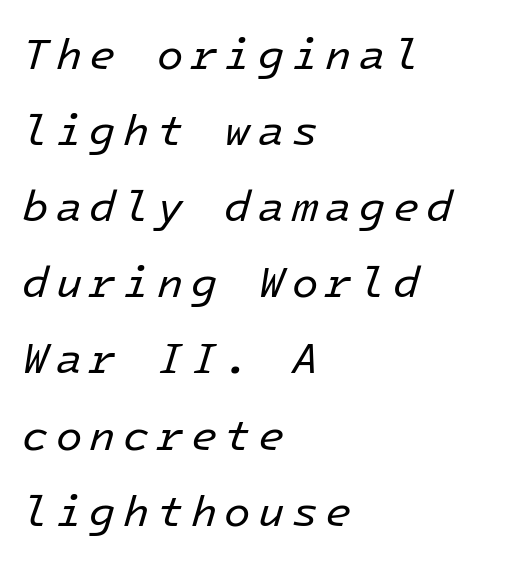
The image shows 43 px regular-weight type, italic (leaning right); set left-aligned, line spacing 1.77x, not underlined; low stroke contrast and a medium x-height.
